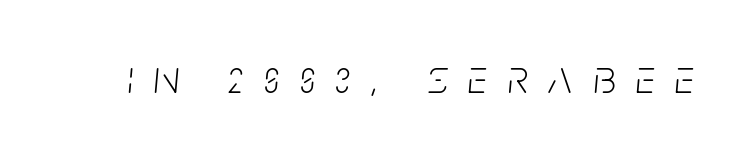
The image shows 48 px light, condensed type, italic (leaning right); set unusually wide letter spacing (+0.43 em), not underlined; low stroke contrast and a large x-height.
